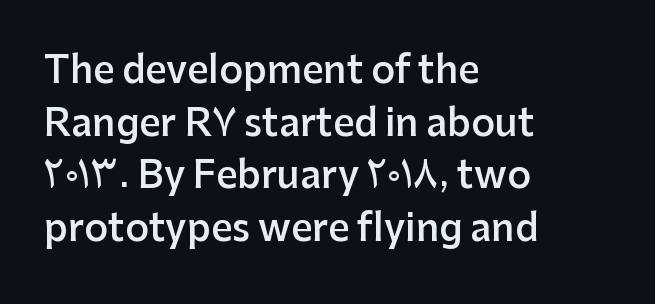
Left-aligned paragraph, ragged on the right. I'd call this a sans setting — the letters go barefoot. Compared with typical paragraphs, the rows here are spaced about the same. Underline: absent. I'd describe the lettering as semibold — firm but not a full bold. Designer's note — italics off, roman on.
